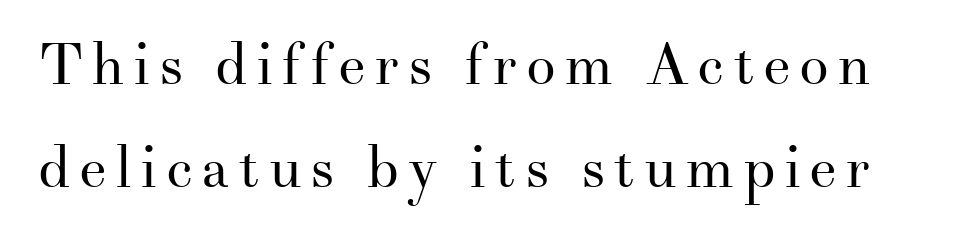
Varying glyph widths throughout — classic text-font behaviour. Is there any slant? The stems are plumb. Weight class: somewhere from thin through regular. The designer went with a serif here, giving each stem small feet.
